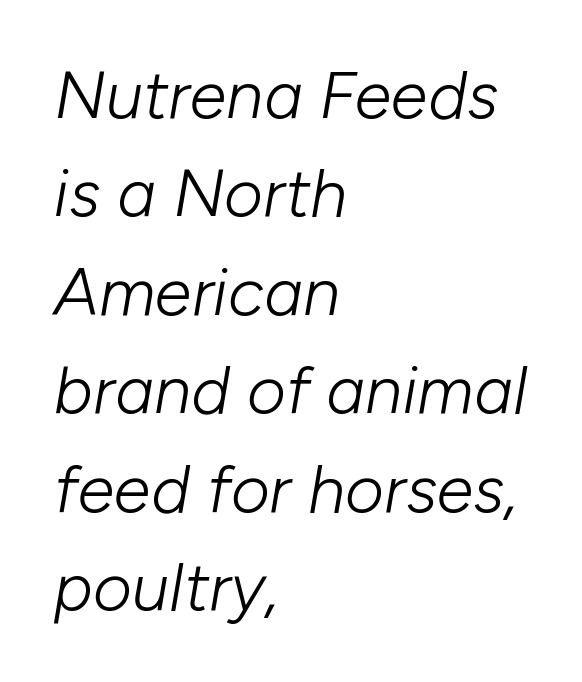
{"italic": "yes", "lean": "right", "slant_degrees": 10, "bold": "no", "weight": "light", "width": "normal", "stroke_contrast": "low", "x_height": "medium", "monospaced": "no", "underline": "no", "align": "left", "line_spacing": "normal", "line_spacing_ratio": 1.47, "letter_spacing": "normal", "letter_spacing_em": 0.0, "glyph_px": 67}
